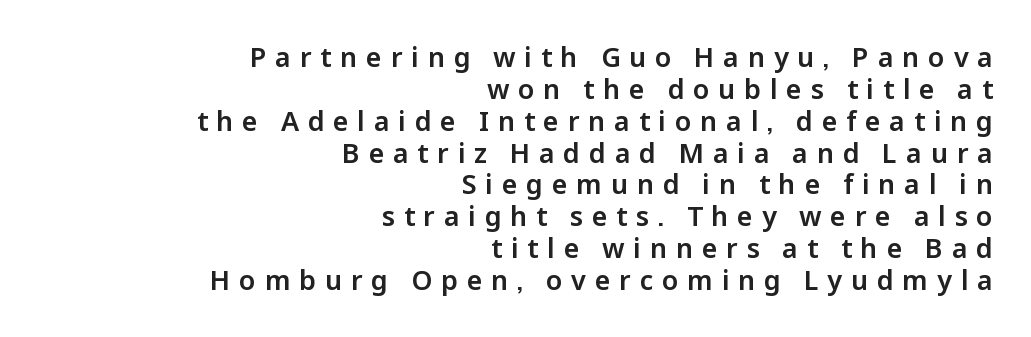
{"italic": "no", "underline": "no", "align": "right", "line_spacing_ratio": 1.18, "letter_spacing": "wide", "letter_spacing_em": 0.32, "glyph_px": 27}
